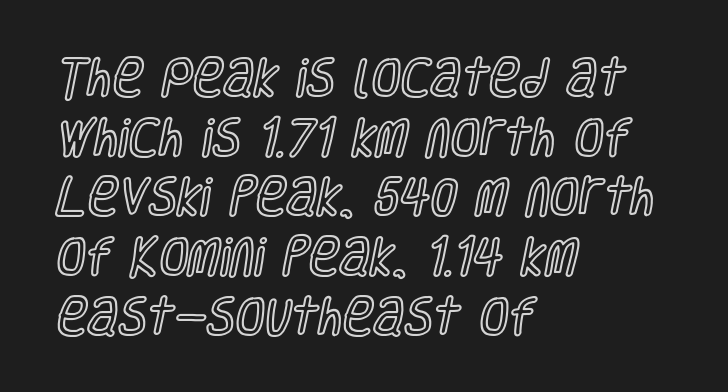
The string is rendered with underlining switched off. A typesetter would call this proportional, since set widths differ per character. This sample keeps an unexceptional amount of space between lines.
